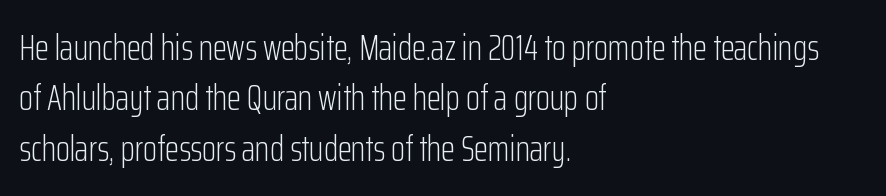
The image shows 36 px light, condensed sans-serif type, upright; set left-aligned, normal line spacing (1.4x), normal letter spacing, not underlined; low stroke contrast and a medium x-height.
